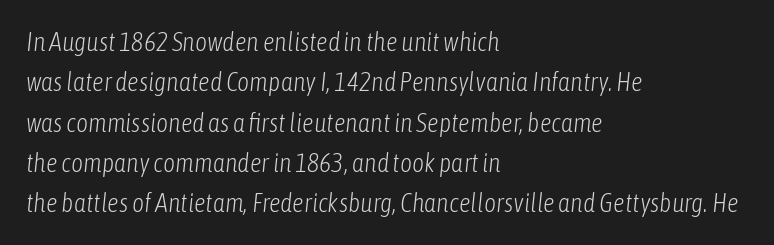
Q: Is the text bold? A: No.
Q: Is the text italic (slanted)? A: Yes, it leans right by about 6 degrees.
Q: Is the text underlined? A: No.
Q: How is the paragraph aligned? A: Left-aligned.
Q: Is the spacing between letters normal or unusually wide? A: Normal.
Q: Is the spacing between lines tight, normal or loose? A: Normal.
